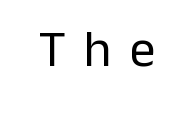
The image shows 52 px regular-weight sans-serif type, upright; set unusually wide letter spacing (+0.35 em), not underlined; low stroke contrast and a medium x-height.
